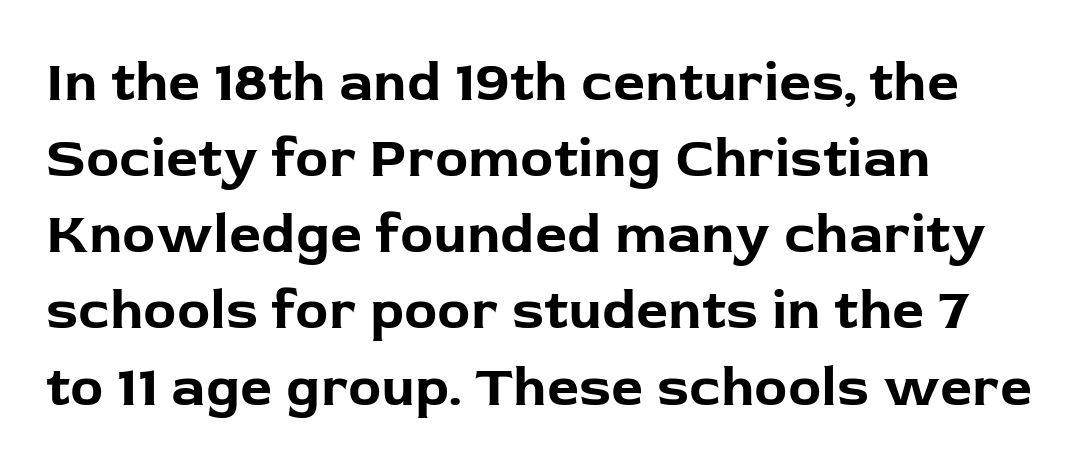
{"serif": "no", "italic": "no", "bold": "yes", "weight": "bold", "width": "normal", "stroke_contrast": "low", "x_height": "medium", "monospaced": "no", "underline": "no", "align": "left", "line_spacing": "normal", "line_spacing_ratio": 1.36, "letter_spacing": "normal", "letter_spacing_em": 0.0, "glyph_px": 56}
